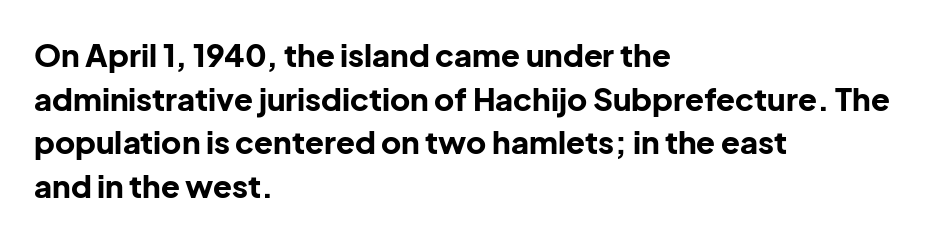
The image shows 31 px bold sans-serif type, upright; set left-aligned, normal line spacing (1.41x), normal letter spacing, not underlined; low stroke contrast and a medium x-height.
